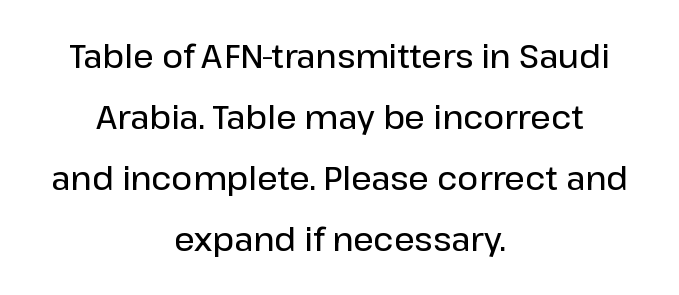
Q: Is the text bold? A: Semi-bold.
Q: Is the text italic (slanted)? A: No, it is upright.
Q: Is the typeface a serif or a sans-serif typeface? A: Sans-serif.
Q: Is the text underlined? A: No.
Q: How is the paragraph aligned? A: Centered.
Q: Is the spacing between letters normal or unusually wide? A: Normal.
Q: Is the spacing between lines tight, normal or loose? A: Loose.
Q: Width (condensed, normal, or wide)? A: Normal.
Q: Stroke contrast? A: Low.
Q: x-height? A: Medium.
Q: Monospaced? A: No.
